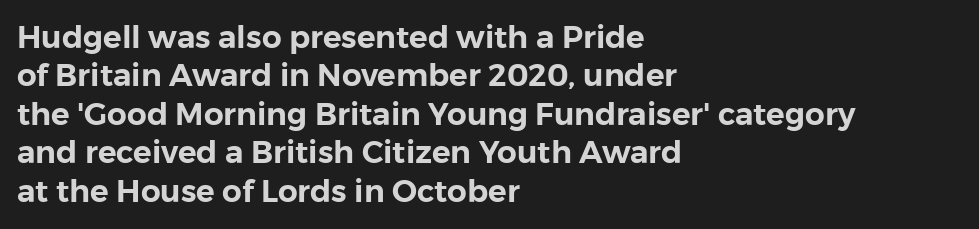
Each letter keeps its own natural width here, so spacing adapts to shape. The setting favours the left margin, as ordinary paragraphs usually do. The type is set solid horizontally, with unmodified tracking. Does the type have serifs? No, each stem ends abruptly.
